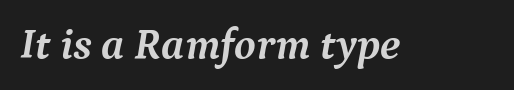
Set as a true bold cut, around the 700 mark. These lines are rendered in a variable-pitch font. Students, note that the glyphs here touch the page at normal intervals. Serifs: yes, visible at the terminals of the letterforms. Unmarked baselines from the first word to the last.
